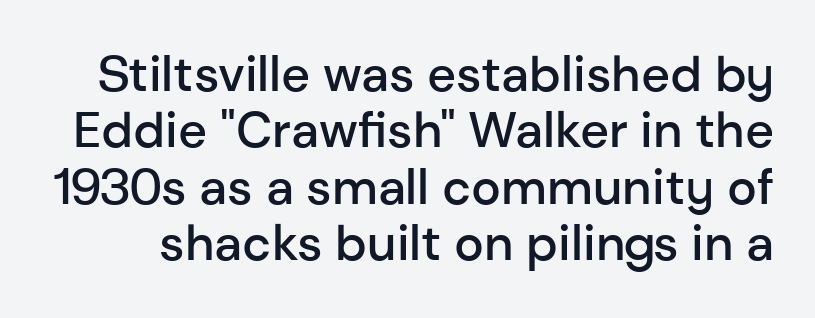
{"serif": "no", "italic": "no", "bold": "semi", "weight": "semibold", "width": "normal", "stroke_contrast": "low", "x_height": "medium", "monospaced": "no", "underline": "no", "line_spacing": "tight", "line_spacing_ratio": 1.13, "letter_spacing": "normal", "letter_spacing_em": 0.0, "glyph_px": 50}
